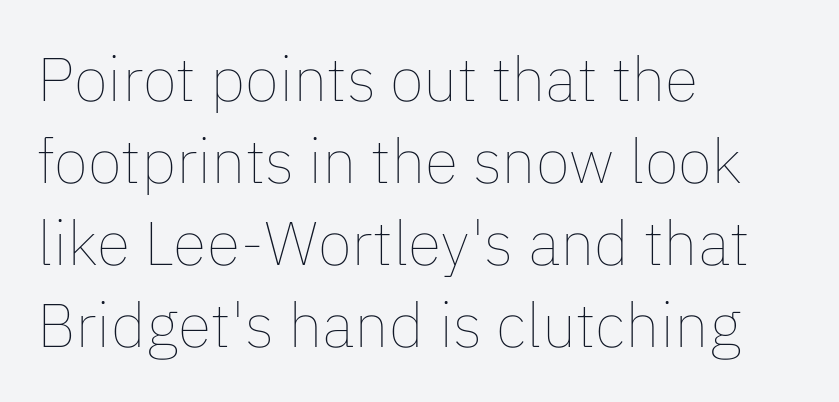
Q: Is the text bold? A: No.
Q: Is the text italic (slanted)? A: No, it is upright.
Q: Is the text underlined? A: No.
Q: How is the paragraph aligned? A: Left-aligned.
Q: Is the spacing between letters normal or unusually wide? A: Normal.
Q: Is the spacing between lines tight, normal or loose? A: Normal.
Q: Width (condensed, normal, or wide)? A: Normal.
Q: Stroke contrast? A: Low.
Q: x-height? A: Medium.
Q: Monospaced? A: No.
